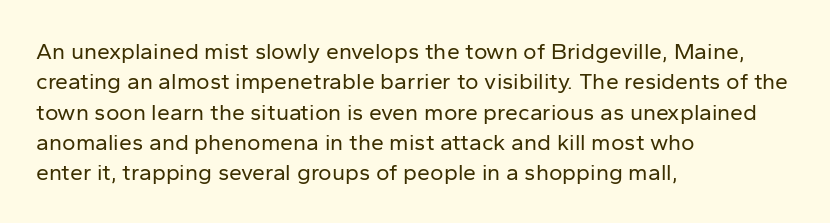
The space directly below the letters is spotless. Caption: standard tracking, unaltered. Vertically, the passage feels balanced, rows spaced as you'd expect. Does the lettering tilt? It doesn't — this is upright.
